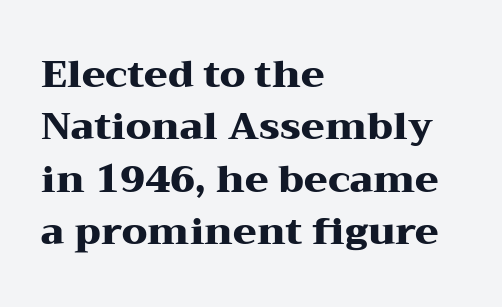
{"serif": "yes", "italic": "no", "bold": "yes", "weight": "heavy", "width": "wide", "stroke_contrast": "medium", "x_height": "medium", "monospaced": "no", "underline": "no", "align": "left", "line_spacing": "normal", "line_spacing_ratio": 1.38, "letter_spacing": "normal", "letter_spacing_em": 0.0, "glyph_px": 38}
